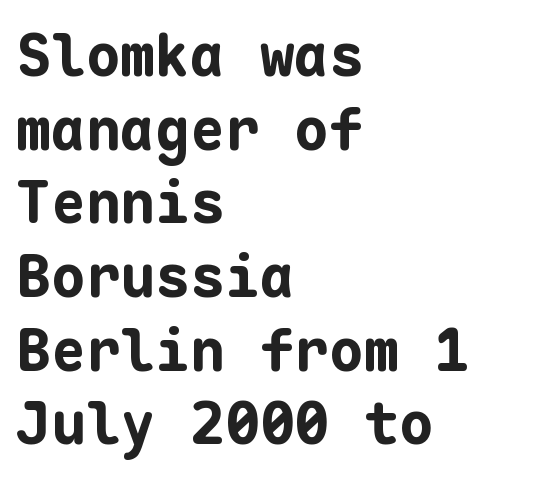
Q: Is the text bold? A: Yes.
Q: Is the text italic (slanted)? A: No, it is upright.
Q: Is the typeface a serif or a sans-serif typeface? A: Sans-serif.
Q: Is the text underlined? A: No.
Q: How is the paragraph aligned? A: Left-aligned.
Q: Is the spacing between letters normal or unusually wide? A: Normal.
Q: Is the spacing between lines tight, normal or loose? A: Normal.
Q: Width (condensed, normal, or wide)? A: Normal.
Q: Stroke contrast? A: Low.
Q: x-height? A: Medium.
Q: Monospaced? A: Yes.
